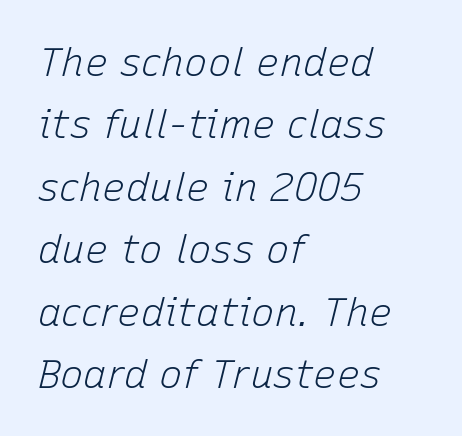
The image shows 39 px light type, italic (leaning right); set left-aligned, normal line spacing (1.6x), normal letter spacing, not underlined; low stroke contrast and a medium x-height.
